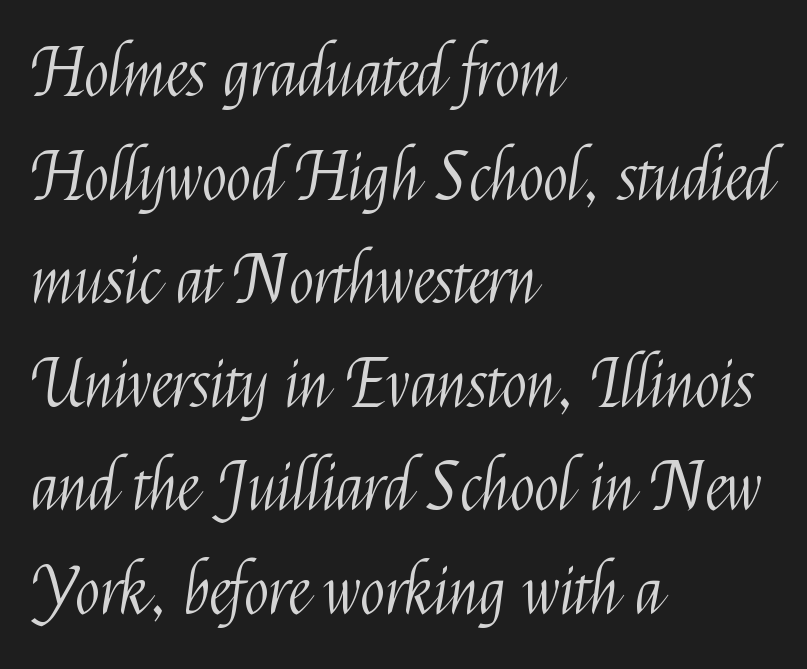
The image shows 66 px light, condensed sans-serif type; set left-aligned, normal line spacing (1.57x), normal letter spacing, not underlined; medium stroke contrast and a medium x-height.
